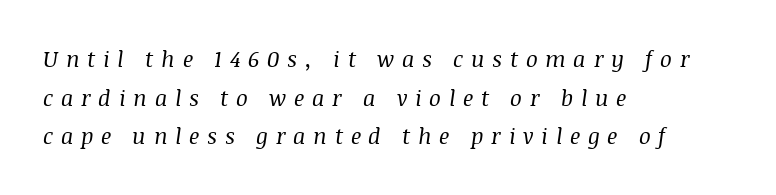
The image shows 22 px text type, italic (leaning right); set left-aligned, line spacing 1.76x, unusually wide letter spacing (+0.35 em), not underlined.
